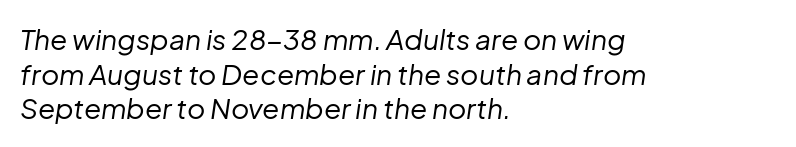
The image shows 28 px regular-weight type, italic (leaning right); set left-aligned, line spacing 1.24x, normal letter spacing, not underlined; low stroke contrast and a medium x-height.
